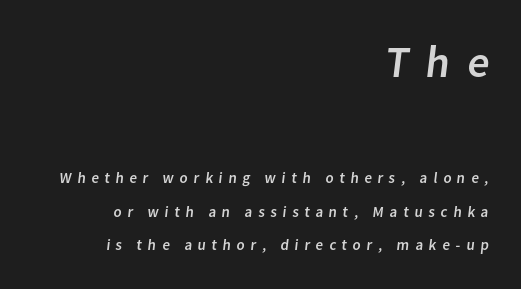
Note the varied advance widths — an 'i' is clearly narrower than an 'm'. Casual observation: everything's shoved over to the right. No word sits above an underline. Students, observe: this is what heavily led, spacious text looks like. Look at the tracking — it's clearly loosened, letters drifting apart. Character size in the leading block exceeds that of the trailing block.
